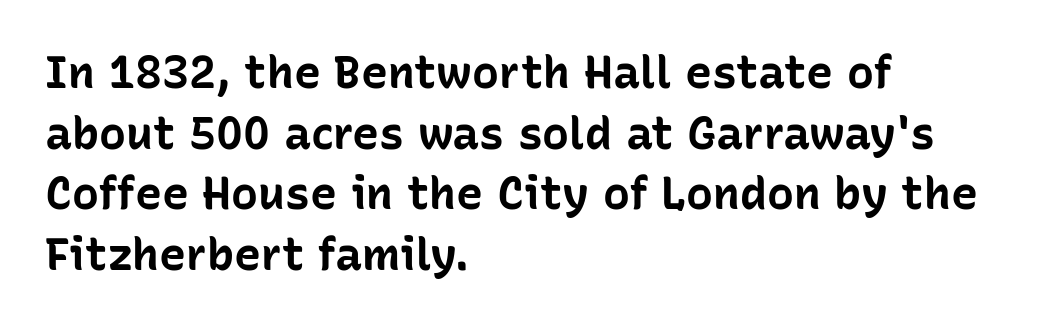
The specimen reads as upright at a glance. Clear beneath every line of the passage. The typeface chosen for these lines omits serifs. Notice how descenders clear the ascenders below comfortably — that's standard leading.
